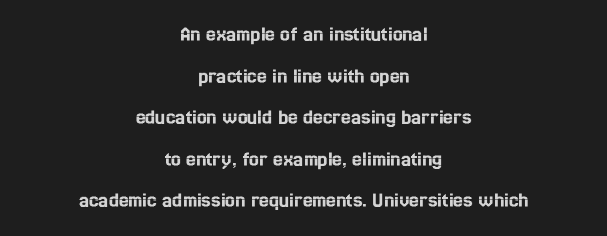
The zone under the glyphs is completely vacant. This sample uses plain, unmodified letter spacing. The text block is weighted toward neither margin, spreading evenly from the middle. Is there any slant? The stems are plumb.
